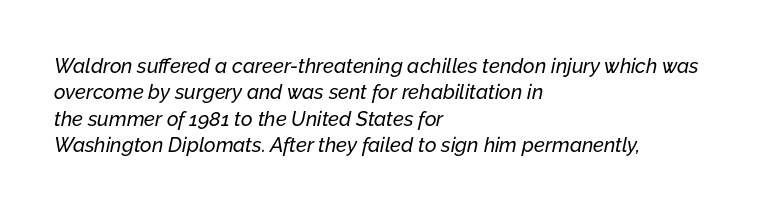
{"italic": "yes", "lean": "right", "slant_degrees": 12, "underline": "no", "align": "left", "line_spacing": "normal", "line_spacing_ratio": 1.32, "letter_spacing": "normal", "letter_spacing_em": 0.0, "glyph_px": 20}
